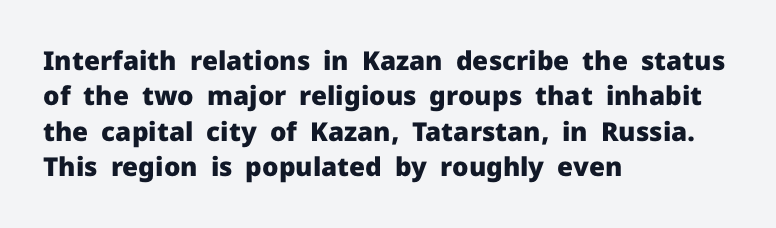
Q: Is the text bold? A: Yes.
Q: Is the text italic (slanted)? A: No, it is upright.
Q: Is the text underlined? A: No.
Q: How is the paragraph aligned? A: Left-aligned.
Q: Is the spacing between letters normal or unusually wide? A: Normal.
Q: Is the spacing between lines tight, normal or loose? A: Normal.
